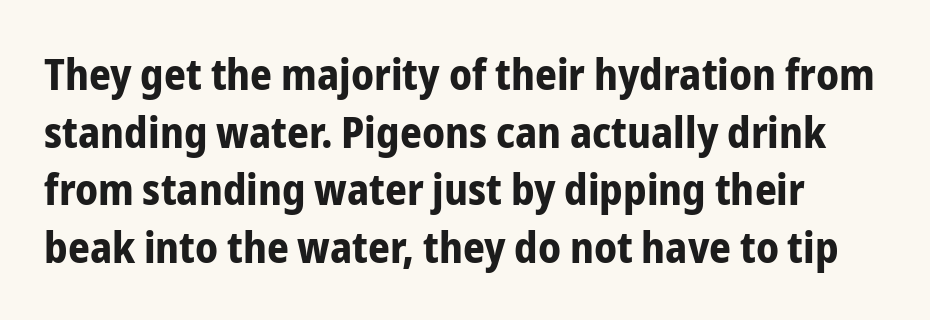
Q: Is the text bold? A: Yes.
Q: Is the text italic (slanted)? A: No, it is upright.
Q: Is the typeface a serif or a sans-serif typeface? A: Sans-serif.
Q: Is the text underlined? A: No.
Q: Is the spacing between letters normal or unusually wide? A: Normal.
Q: Is the spacing between lines tight, normal or loose? A: Normal.
Q: Width (condensed, normal, or wide)? A: Condensed.
Q: Stroke contrast? A: Low.
Q: x-height? A: Medium.
Q: Monospaced? A: No.
